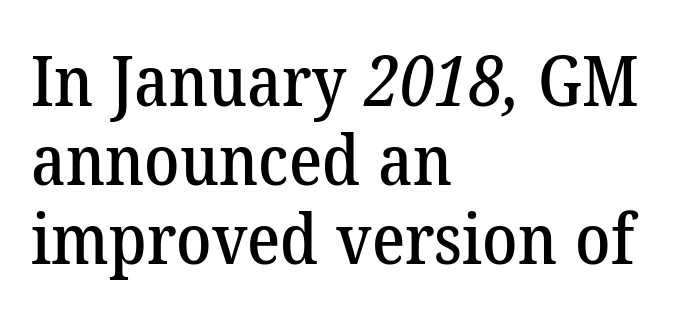
Leftover space on each line is placed entirely after the last word. A typesetter would call this proportional, since set widths differ per character. The line-height multiplier appears low, near solid setting. Serif or sans? Serif — the stroke terminals have little feet. Is the letter spacing exaggerated? No — it looks like the ordinary default.
